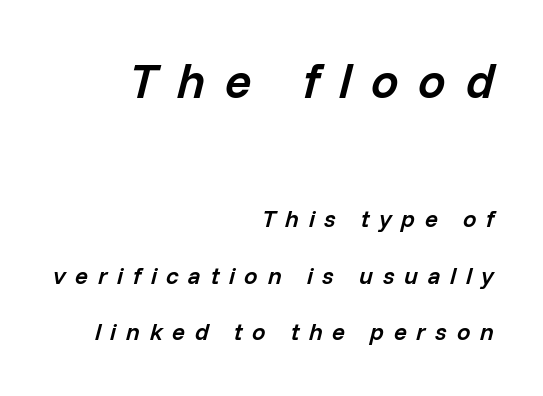
{"italic": "yes", "lean": "right", "slant_degrees": 14, "bold": "semi", "weight": "semibold", "width": "normal", "stroke_contrast": "low", "x_height": "medium", "monospaced": "no", "underline": "no", "align": "right", "line_spacing": "loose", "line_spacing_ratio": 2.35, "letter_spacing": "wide", "letter_spacing_em": 0.4, "larger_block": "first", "size_ratio": 2.04, "glyph_px": 49}
